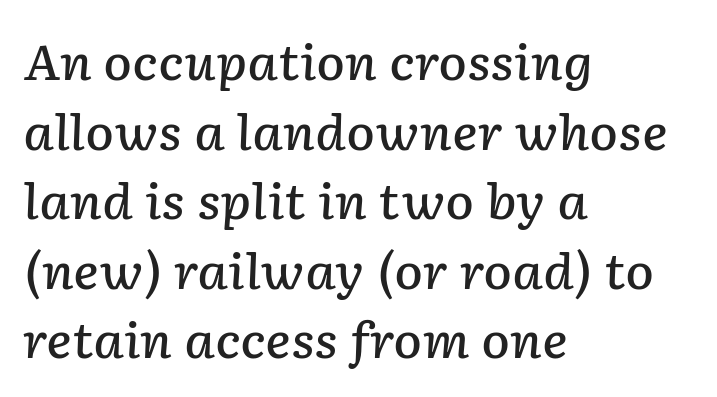
The image shows 48 px semibold type, italic (leaning right); set left-aligned, normal line spacing (1.45x), normal letter spacing, not underlined; low stroke contrast and a medium x-height.
